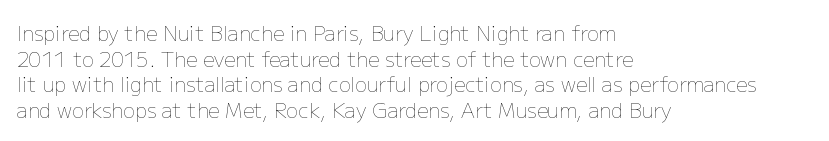
{"italic": "no", "bold": "no", "underline": "no", "align": "left", "line_spacing": "normal", "line_spacing_ratio": 1.28, "letter_spacing": "normal", "letter_spacing_em": 0.0, "glyph_px": 20}
